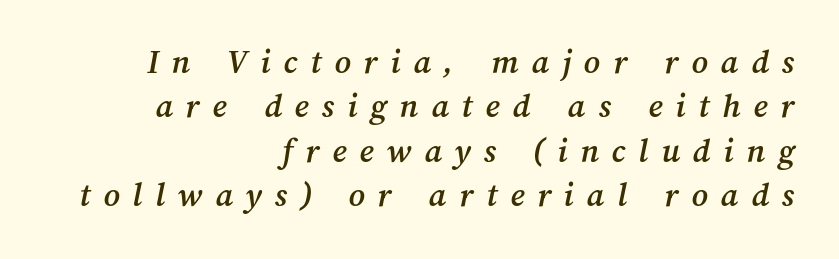
Q: Is the text underlined? A: No.
Q: How is the paragraph aligned? A: Right-aligned.
Q: Is the spacing between letters normal or unusually wide? A: Unusually wide.
Q: Is the spacing between lines tight, normal or loose? A: Normal.
Q: Width (condensed, normal, or wide)? A: Normal.
Q: Stroke contrast? A: Medium.
Q: x-height? A: Medium.
Q: Monospaced? A: No.
